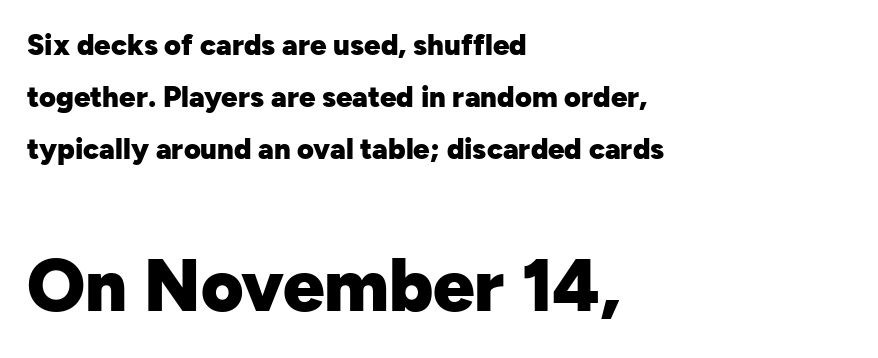
Q: Is the text bold? A: Yes.
Q: Is the text italic (slanted)? A: No, it is upright.
Q: Is the typeface a serif or a sans-serif typeface? A: Sans-serif.
Q: Is the text underlined? A: No.
Q: How is the paragraph aligned? A: Left-aligned.
Q: Is the spacing between letters normal or unusually wide? A: Normal.
Q: Which block of text is set in a larger size, the first (top) or the second (bottom)? A: The second (bottom) one.
Q: Width (condensed, normal, or wide)? A: Normal.
Q: Stroke contrast? A: Low.
Q: x-height? A: Medium.
Q: Monospaced? A: No.
